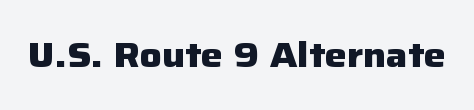
The image shows 34 px heavy sans-serif type, upright; set normal letter spacing, not underlined; low stroke contrast and a medium x-height.
